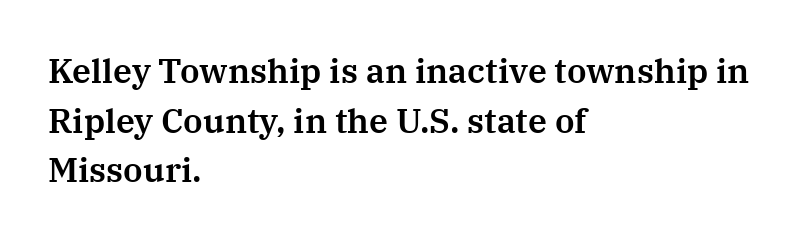
Q: Is the text italic (slanted)? A: No, it is upright.
Q: Is the typeface a serif or a sans-serif typeface? A: Serif.
Q: Is the text underlined? A: No.
Q: How is the paragraph aligned? A: Left-aligned.
Q: Is the spacing between letters normal or unusually wide? A: Normal.
Q: Is the spacing between lines tight, normal or loose? A: Normal.
Q: Width (condensed, normal, or wide)? A: Normal.
Q: Stroke contrast? A: Medium.
Q: x-height? A: Medium.
Q: Monospaced? A: No.
